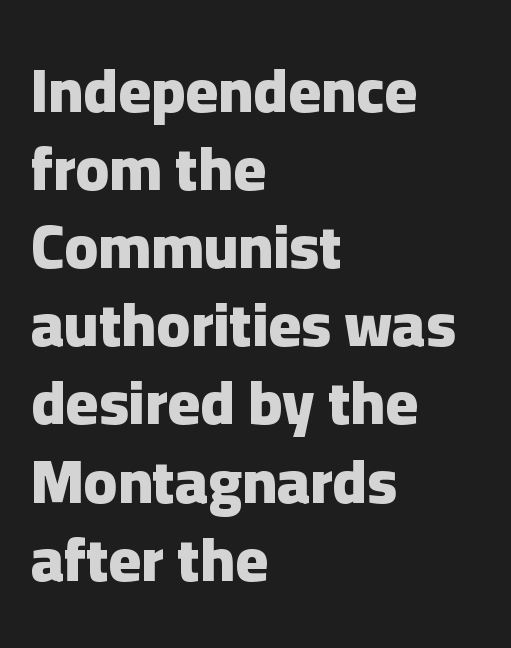
The image shows 62 px heavy sans-serif type, upright; set left-aligned, normal line spacing (1.26x), normal letter spacing, not underlined; low stroke contrast and a medium x-height.
